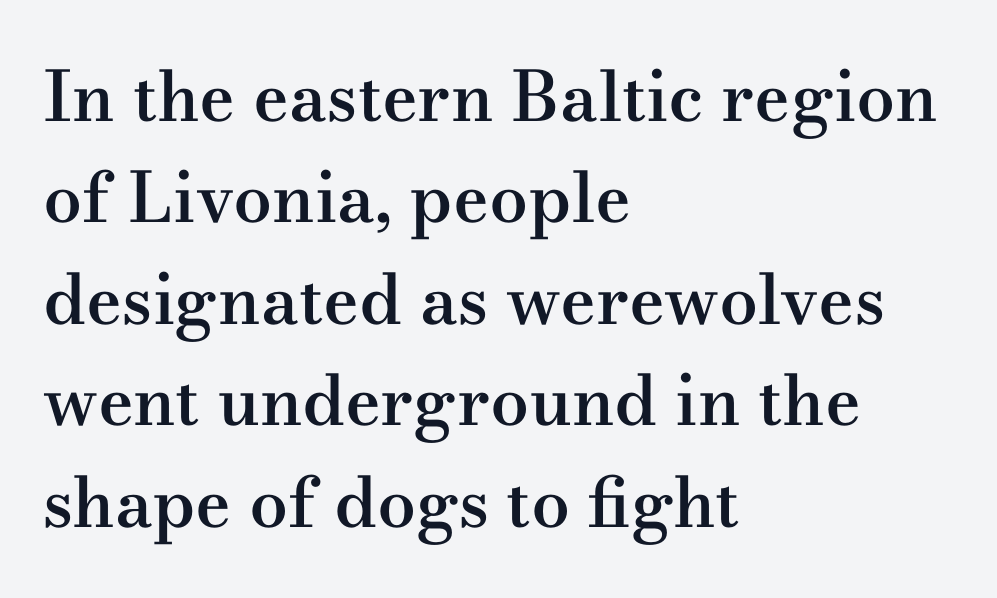
Q: Is the text bold? A: Semi-bold.
Q: Is the text italic (slanted)? A: No, it is upright.
Q: Is the typeface a serif or a sans-serif typeface? A: Serif.
Q: Is the text underlined? A: No.
Q: How is the paragraph aligned? A: Left-aligned.
Q: Is the spacing between letters normal or unusually wide? A: Normal.
Q: Is the spacing between lines tight, normal or loose? A: Normal.
Q: Width (condensed, normal, or wide)? A: Wide.
Q: Stroke contrast? A: Medium.
Q: x-height? A: Small.
Q: Monospaced? A: No.
